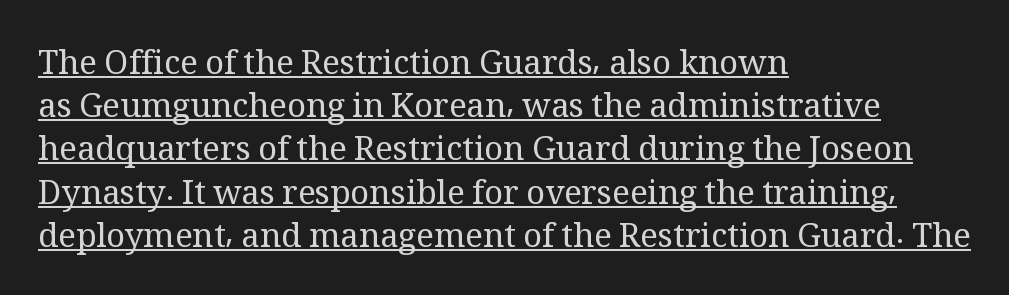
Quick note: interline space is typical. Look at the bottom of the vertical strokes: they flare into serifs here. Notice how the stems are strictly vertical — no italics here. Heft: none added — not bold. Spacing verdict: proportional, widths tailored to each character. Emphasis is given by a line drawn under the lettering.
